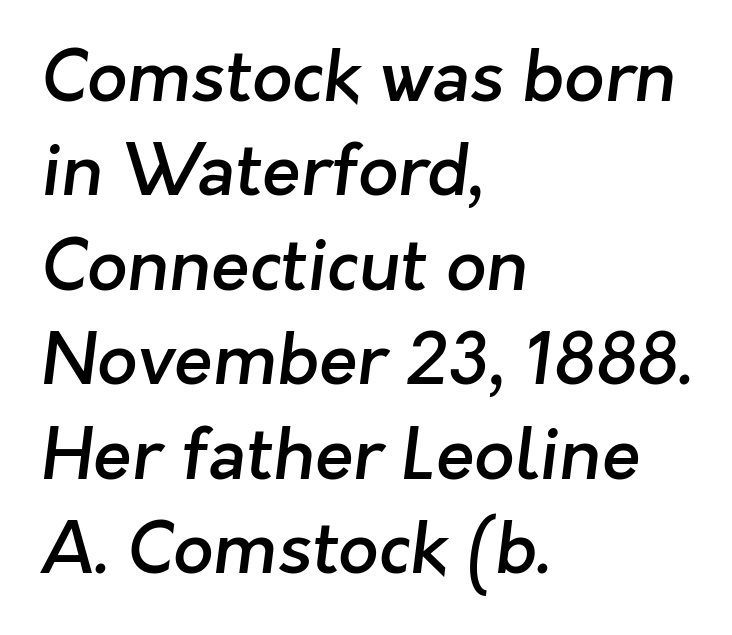
Q: Is the text bold? A: Semi-bold.
Q: Is the typeface a serif or a sans-serif typeface? A: Sans-serif.
Q: Is the text underlined? A: No.
Q: How is the paragraph aligned? A: Left-aligned.
Q: Is the spacing between letters normal or unusually wide? A: Normal.
Q: Is the spacing between lines tight, normal or loose? A: Normal.
Q: Width (condensed, normal, or wide)? A: Normal.
Q: Stroke contrast? A: Low.
Q: x-height? A: Medium.
Q: Monospaced? A: No.
